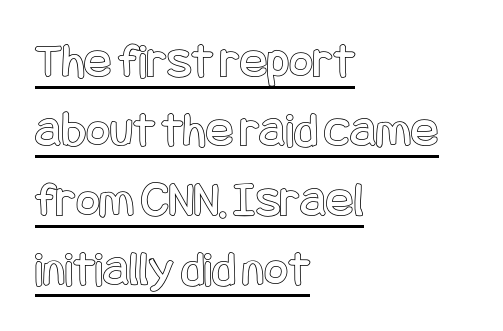
{"italic": "no", "width": "condensed", "x_height": "large", "underline": "yes", "align": "left", "line_spacing": "normal", "line_spacing_ratio": 1.36, "letter_spacing": "normal", "letter_spacing_em": 0.0, "glyph_px": 51}
